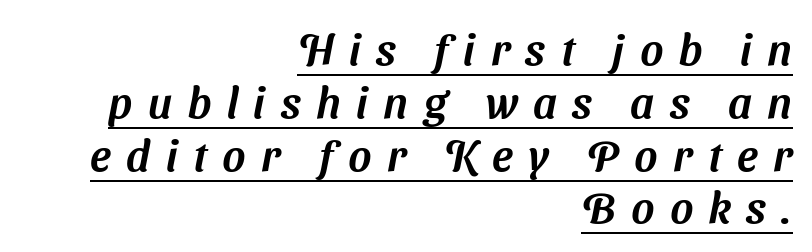
The image shows 44 px sans-serif type; set right-aligned, line spacing 1.2x, unusually wide letter spacing (+0.35 em), underlined; medium stroke contrast and a medium x-height.
